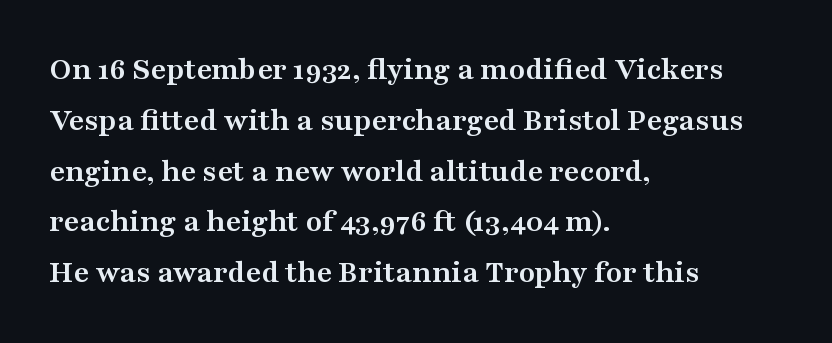
The image shows 33 px semibold, wide serif type, upright; set left-aligned, normal line spacing (1.54x), normal letter spacing, not underlined; medium stroke contrast and a medium x-height.
